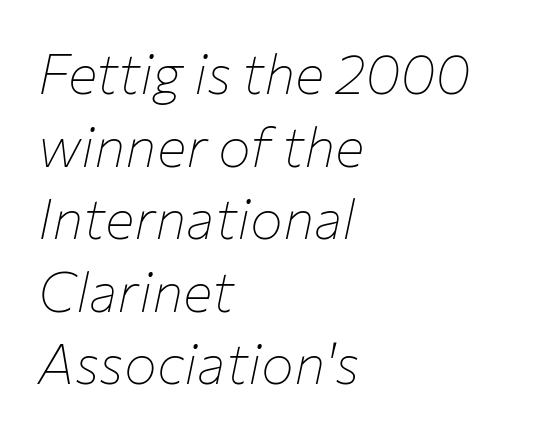
{"italic": "yes", "lean": "right", "slant_degrees": 12, "bold": "no", "weight": "thin", "width": "normal", "stroke_contrast": "low", "x_height": "medium", "monospaced": "no", "underline": "no", "align": "left", "line_spacing": "normal", "line_spacing_ratio": 1.32, "letter_spacing": "normal", "letter_spacing_em": 0.0, "glyph_px": 55}
